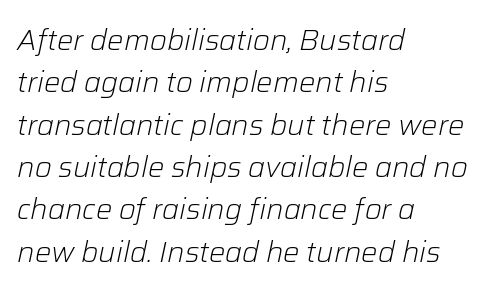
{"italic": "yes", "lean": "right", "slant_degrees": 12, "bold": "no", "weight": "light", "width": "normal", "stroke_contrast": "low", "x_height": "medium", "monospaced": "no", "underline": "no", "align": "left", "line_spacing": "normal", "line_spacing_ratio": 1.46, "letter_spacing": "normal", "letter_spacing_em": 0.0, "glyph_px": 29}
